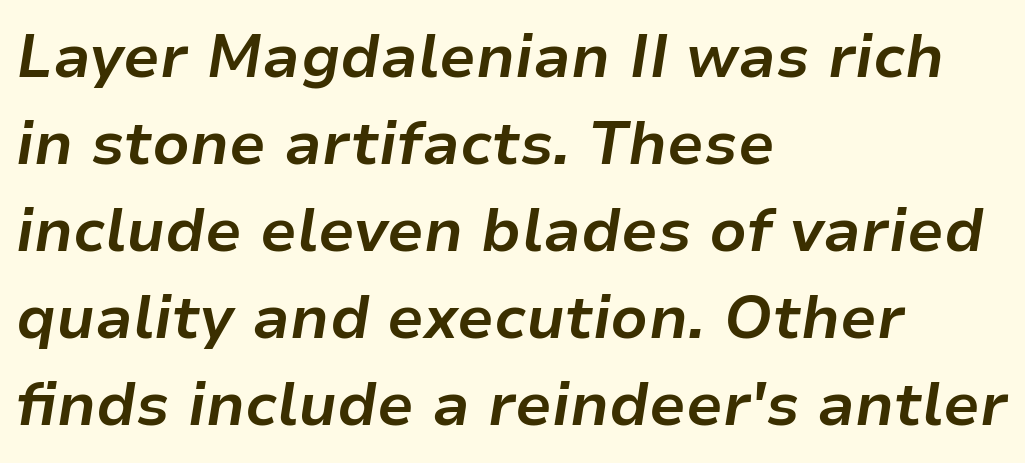
The image shows 60 px bold type, italic (leaning right); set left-aligned, normal line spacing (1.45x), normal letter spacing, not underlined; low stroke contrast and a medium x-height.
